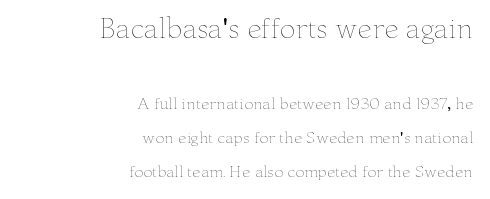
{"italic": "no", "bold": "no", "underline": "no", "align": "right", "line_spacing": "loose", "line_spacing_ratio": 2.28, "letter_spacing": "normal", "letter_spacing_em": 0.0, "larger_block": "first", "size_ratio": 1.73, "glyph_px": 26}
